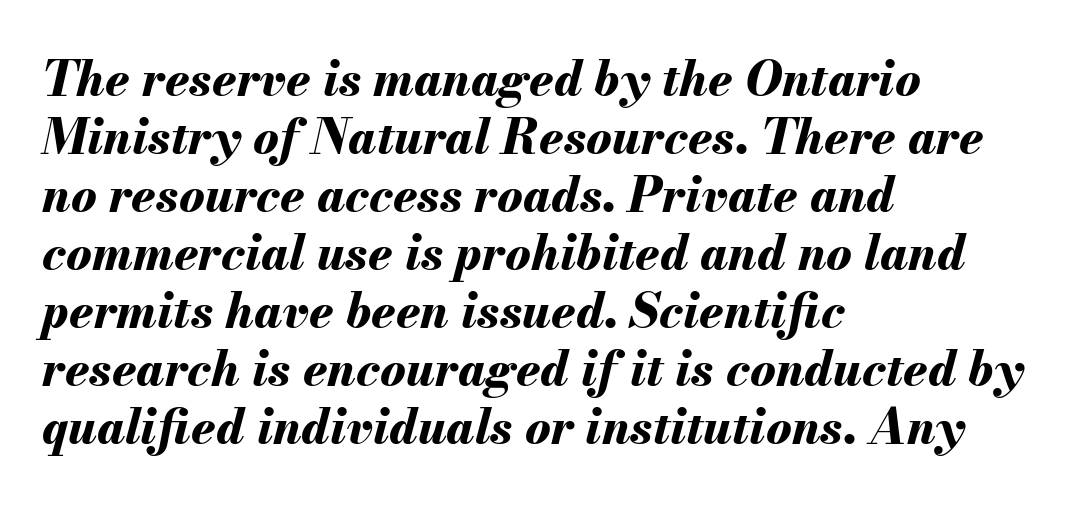
Every row of glyphs begins at an identical x-position on the left. Is the type bold? Yes — the strokes are clearly thick and heavy. The words here are not underlined. Varying glyph widths throughout — classic text-font behaviour. Slant detected: the letters are inclined. The rendering keeps characters at their native spacing.
